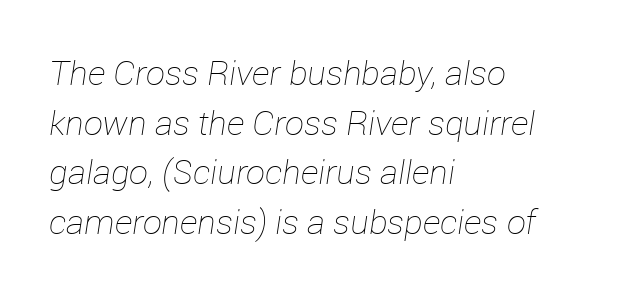
Nobody touched the tracking dial on this one. Is the stroke heavy? The answer is a plain regular-or-lighter. The space beneath each line is pristine and unruled. The passage shown is typed in a proportional face where columns would drift. The lines are quadded left. Horizontal bands of white between lines are of average thickness.
